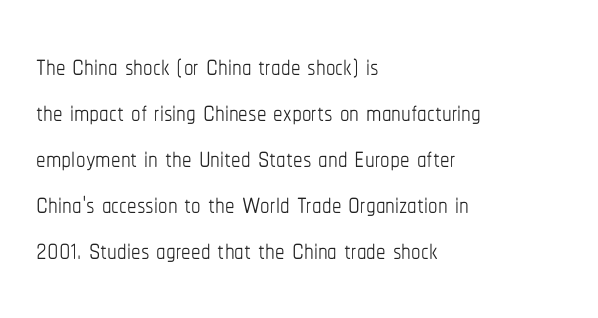
{"italic": "no", "bold": "no", "weight": "thin", "width": "condensed", "stroke_contrast": "low", "x_height": "medium", "monospaced": "no", "underline": "no", "align": "left", "line_spacing_ratio": 1.21, "letter_spacing": "normal", "letter_spacing_em": 0.0, "glyph_px": 38}
